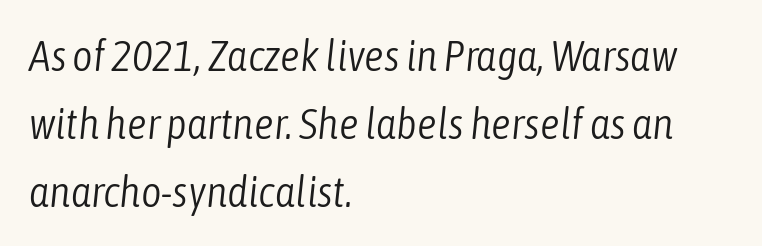
The image shows 44 px light, condensed type, italic (leaning right); set left-aligned, normal line spacing (1.54x), normal letter spacing, not underlined; low stroke contrast and a medium x-height.
